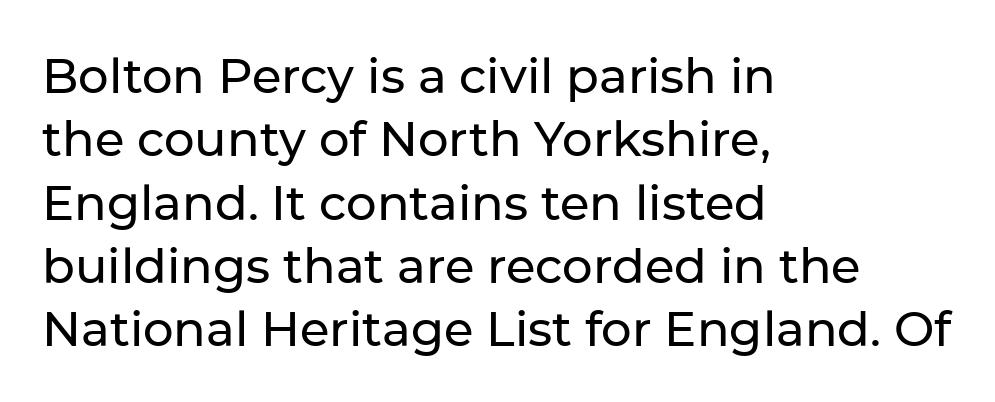
{"serif": "no", "italic": "no", "width": "normal", "stroke_contrast": "low", "x_height": "medium", "monospaced": "no", "underline": "no", "align": "left", "line_spacing": "normal", "line_spacing_ratio": 1.32, "letter_spacing": "normal", "letter_spacing_em": 0.0, "glyph_px": 48}
